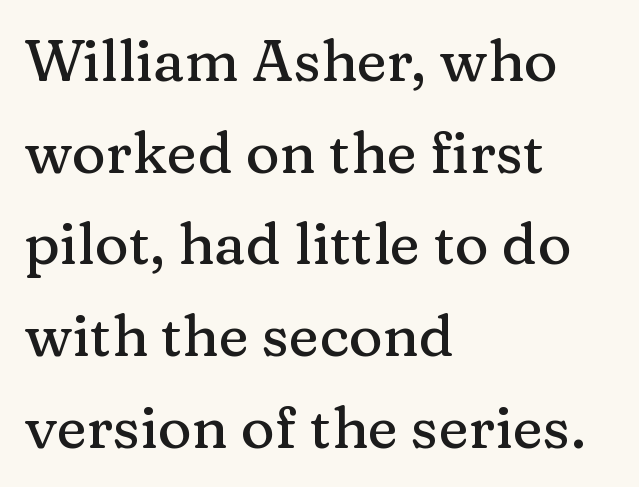
The image shows 58 px serif type, upright; set left-aligned, normal line spacing (1.58x), normal letter spacing, not underlined; medium stroke contrast and a medium x-height.
